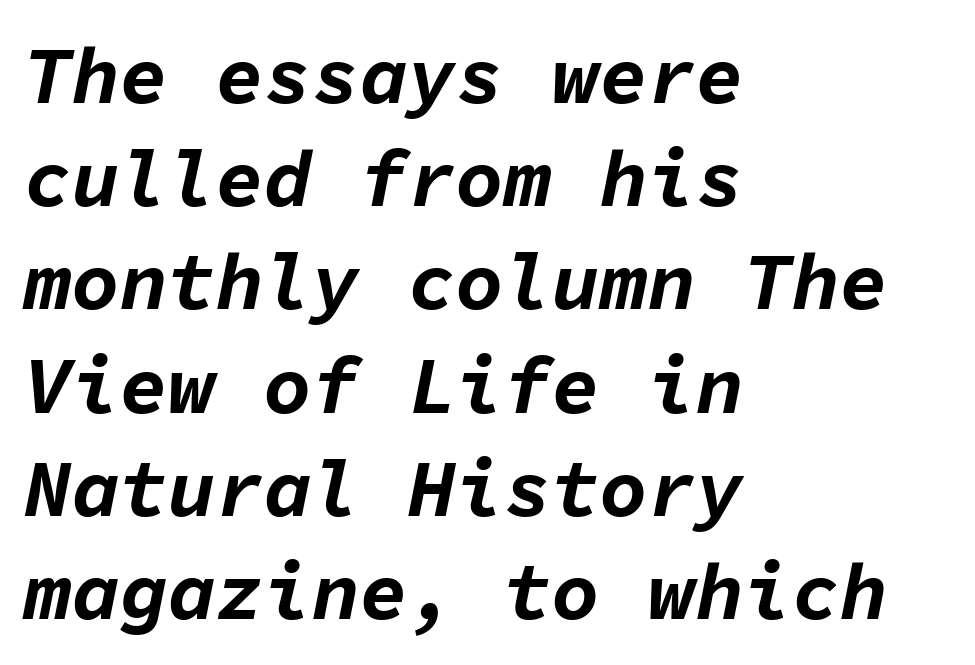
The image shows 80 px bold type, italic (leaning right), monospaced; set left-aligned, normal line spacing (1.29x), normal letter spacing, not underlined; low stroke contrast and a medium x-height.
